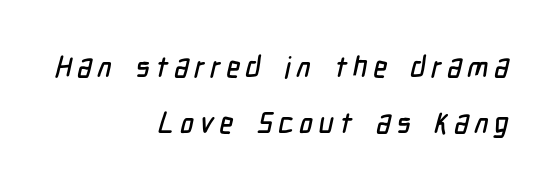
Q: Is the typeface a serif or a sans-serif typeface? A: Sans-serif.
Q: Is the text underlined? A: No.
Q: How is the paragraph aligned? A: Right-aligned.
Q: Is the spacing between lines tight, normal or loose? A: Loose.
Q: Width (condensed, normal, or wide)? A: Condensed.
Q: Stroke contrast? A: Low.
Q: x-height? A: Medium.
Q: Monospaced? A: No.
